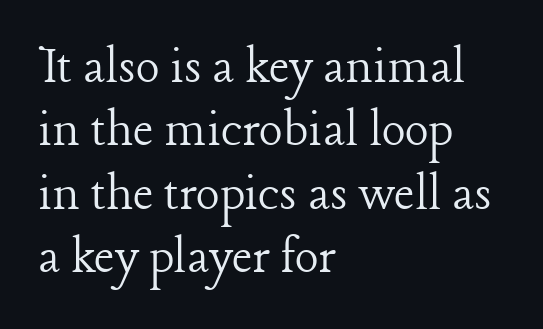
Q: Is the text bold? A: No.
Q: Is the text italic (slanted)? A: No, it is upright.
Q: Is the typeface a serif or a sans-serif typeface? A: Serif.
Q: Is the text underlined? A: No.
Q: How is the paragraph aligned? A: Left-aligned.
Q: Is the spacing between letters normal or unusually wide? A: Normal.
Q: Is the spacing between lines tight, normal or loose? A: Tight.
Q: Width (condensed, normal, or wide)? A: Normal.
Q: Stroke contrast? A: Low.
Q: x-height? A: Medium.
Q: Monospaced? A: No.
